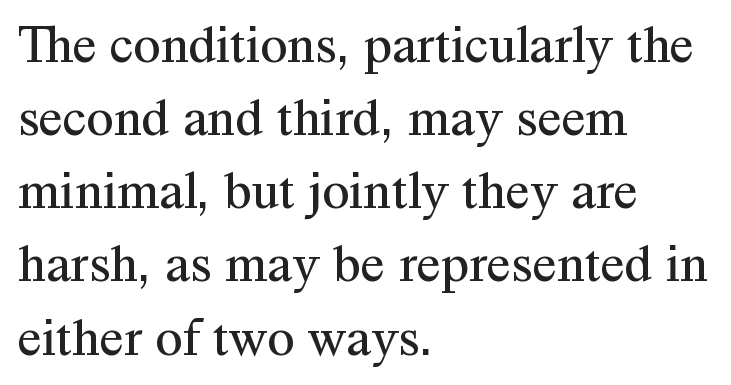
The image shows 55 px regular-weight serif type, upright; set left-aligned, normal line spacing (1.33x), normal letter spacing, not underlined; medium stroke contrast and a medium x-height.
